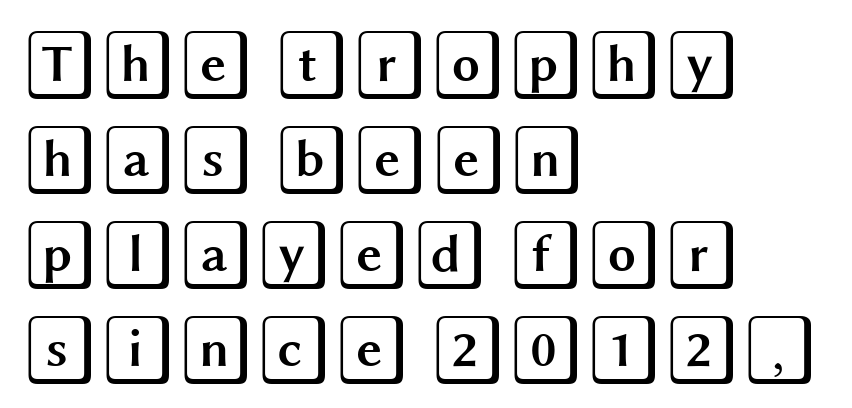
The image shows 71 px wide type, upright; set left-aligned, normal line spacing (1.34x), normal letter spacing, not underlined; a large x-height.
